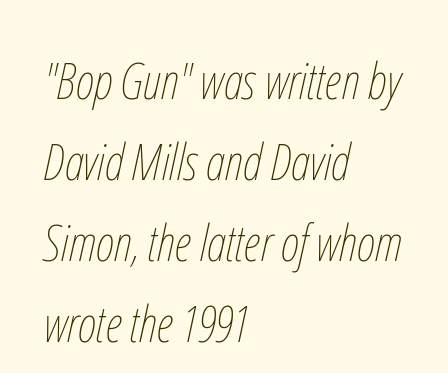
The typography opts for an oblique posture over an upright one. Bare-footed words on every line. Unbolded letterforms with no extra heft. Nobody touched the tracking dial on this one.
